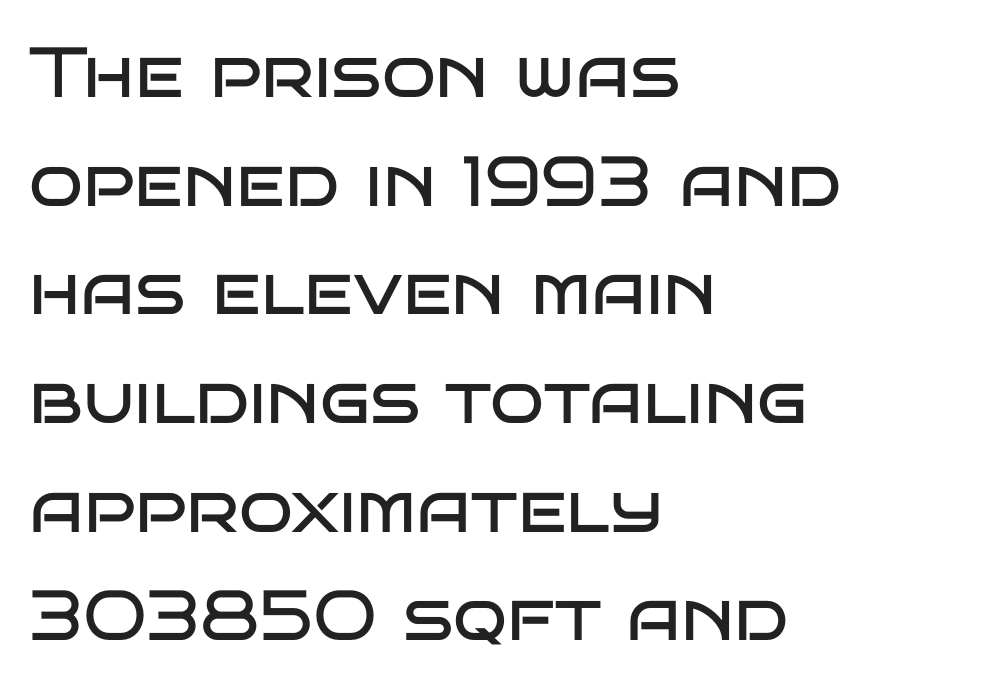
Q: Is the text bold? A: No.
Q: Is the text italic (slanted)? A: No, it is upright.
Q: Is the typeface a serif or a sans-serif typeface? A: Sans-serif.
Q: Is the text underlined? A: No.
Q: How is the paragraph aligned? A: Left-aligned.
Q: Is the spacing between letters normal or unusually wide? A: Normal.
Q: Is the spacing between lines tight, normal or loose? A: Normal.
Q: Width (condensed, normal, or wide)? A: Wide.
Q: Stroke contrast? A: Low.
Q: x-height? A: Large.
Q: Monospaced? A: No.
